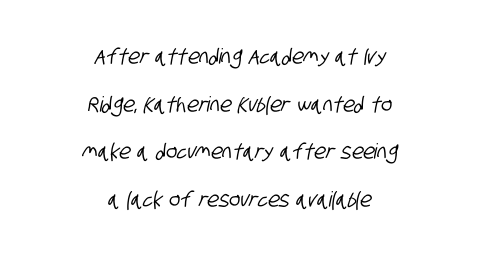
Students, note that the glyphs here touch the page at normal intervals. Is there much room between lines? Yes — plenty of vertical air separates them. Each row of text sits above clean, open space. Neither beginnings nor endings align; midpoints do.
